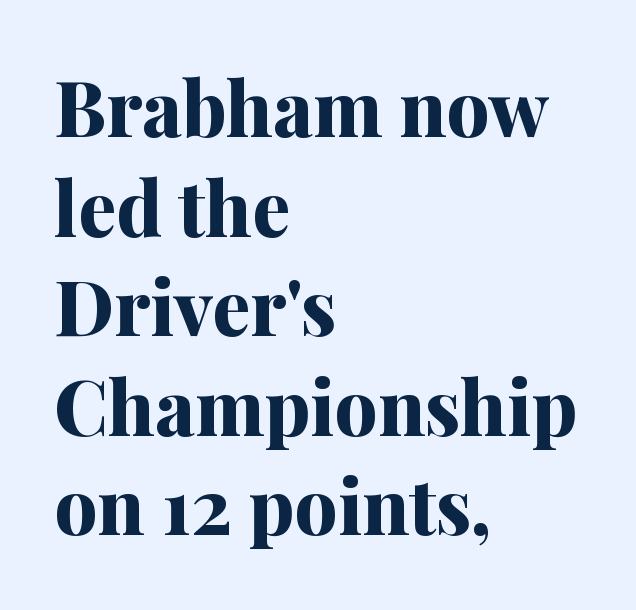
The image shows 76 px bold serif type, upright; set left-aligned, normal line spacing (1.31x), normal letter spacing, not underlined; medium stroke contrast and a medium x-height.
